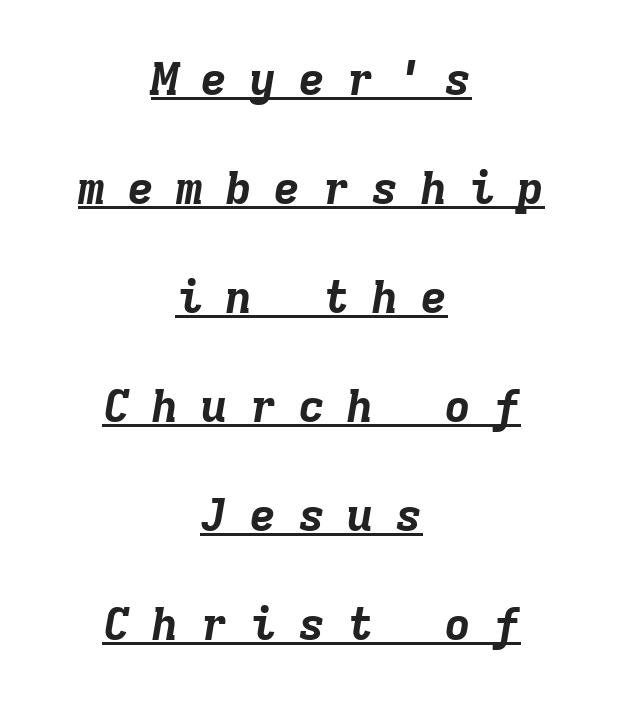
Q: Is the text bold? A: Yes.
Q: Is the text italic (slanted)? A: Yes, it leans right by about 9 degrees.
Q: Is the text underlined? A: Yes.
Q: How is the paragraph aligned? A: Centered.
Q: Is the spacing between letters normal or unusually wide? A: Unusually wide.
Q: Is the spacing between lines tight, normal or loose? A: Loose.
Q: Width (condensed, normal, or wide)? A: Normal.
Q: Stroke contrast? A: Low.
Q: x-height? A: Medium.
Q: Monospaced? A: Yes.
